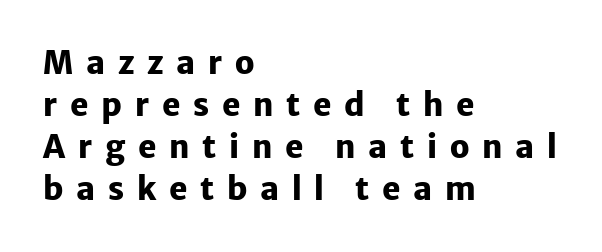
The image shows 31 px heavy sans-serif type, upright; set left-aligned, normal line spacing (1.35x), unusually wide letter spacing (+0.41 em), not underlined; low stroke contrast and a medium x-height.
